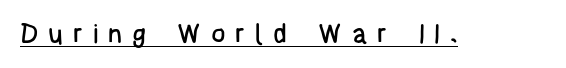
{"italic": "no", "underline": "yes", "letter_spacing": "wide", "letter_spacing_em": 0.36, "glyph_px": 27}
